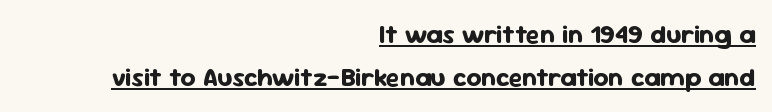
The image shows 26 px bold type, upright; set right-aligned, normal line spacing (1.67x), normal letter spacing, underlined.
